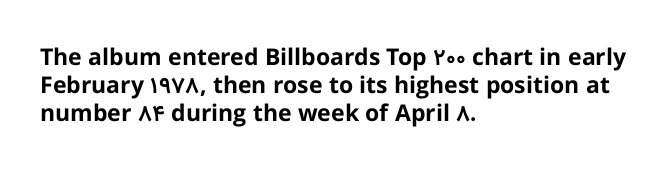
Q: Is the text bold? A: Yes.
Q: Is the text italic (slanted)? A: No, it is upright.
Q: Is the text underlined? A: No.
Q: How is the paragraph aligned? A: Left-aligned.
Q: Is the spacing between letters normal or unusually wide? A: Normal.
